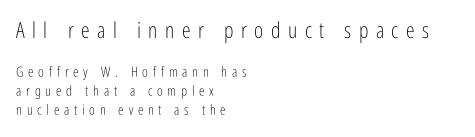
The image shows 22 px text type, upright; set left-aligned, normal line spacing (1.34x), unusually wide letter spacing (+0.34 em), not underlined; the first (top) block is 1.57x larger.
